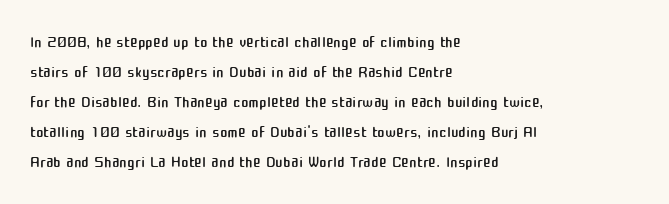
Q: Is the text bold? A: No.
Q: Is the text italic (slanted)? A: No, it is upright.
Q: Is the text underlined? A: No.
Q: How is the paragraph aligned? A: Left-aligned.
Q: Is the spacing between letters normal or unusually wide? A: Normal.
Q: Is the spacing between lines tight, normal or loose? A: Normal.
